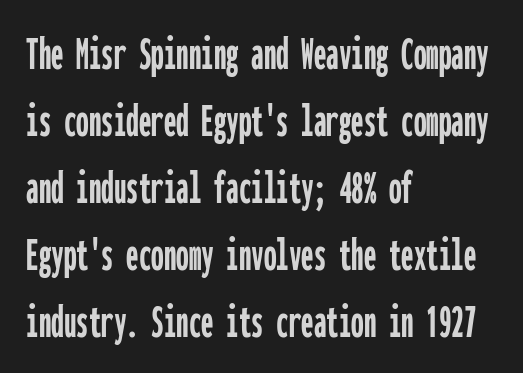
Q: Is the text italic (slanted)? A: No, it is upright.
Q: Is the typeface a serif or a sans-serif typeface? A: Sans-serif.
Q: Is the text underlined? A: No.
Q: How is the paragraph aligned? A: Left-aligned.
Q: Is the spacing between letters normal or unusually wide? A: Normal.
Q: Is the spacing between lines tight, normal or loose? A: Normal.
Q: Width (condensed, normal, or wide)? A: Condensed.
Q: Stroke contrast? A: Low.
Q: x-height? A: Medium.
Q: Monospaced? A: Yes.
